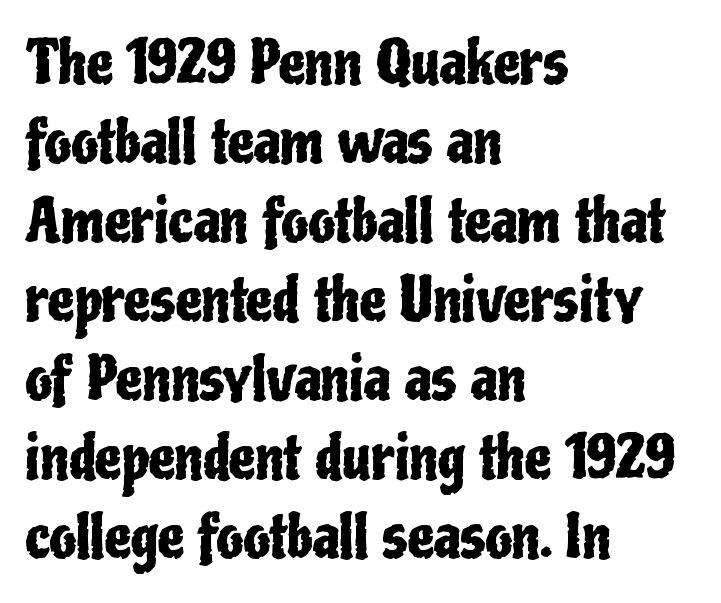
Honestly, there is no underline to notice here at all. You could call the tracking neutral — neither tight nor loose. Here the designer chose a conventional face with non-uniform glyph widths. Casual observation: everything's shoved over to the left. One glance says typical: line gaps are just what's usual. Letterform terminals end flat and unadorned throughout the passage.
